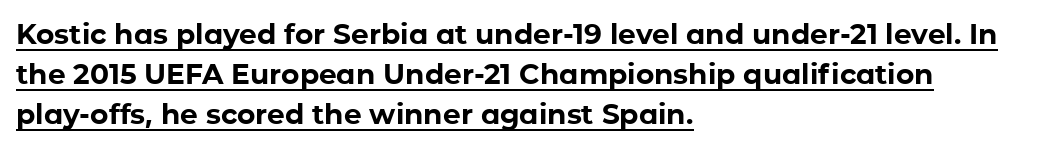
The image shows 28 px bold sans-serif type, upright; set left-aligned, normal line spacing (1.43x), normal letter spacing, underlined; low stroke contrast and a medium x-height.
